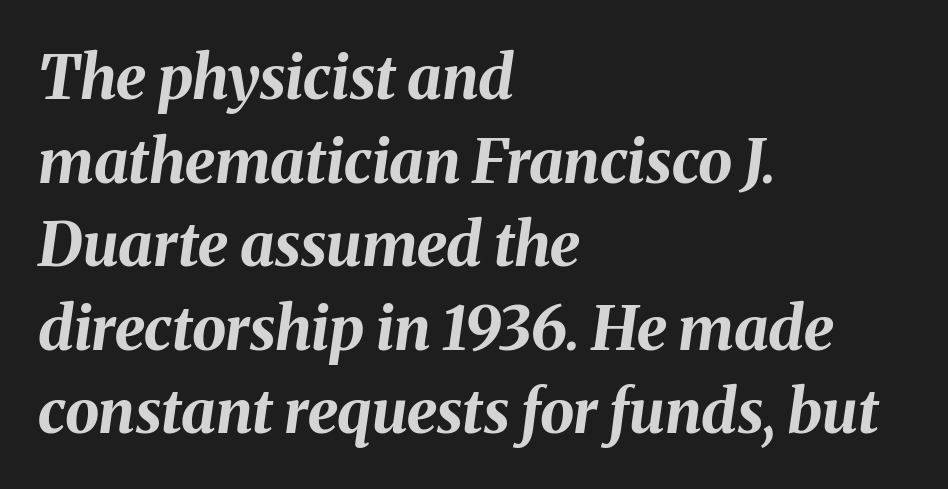
Q: Is the text bold? A: Yes.
Q: Is the text italic (slanted)? A: Yes, it leans right by about 8 degrees.
Q: Is the text underlined? A: No.
Q: How is the paragraph aligned? A: Left-aligned.
Q: Is the spacing between letters normal or unusually wide? A: Normal.
Q: Is the spacing between lines tight, normal or loose? A: Normal.
Q: Width (condensed, normal, or wide)? A: Normal.
Q: Stroke contrast? A: Medium.
Q: x-height? A: Medium.
Q: Monospaced? A: No.
